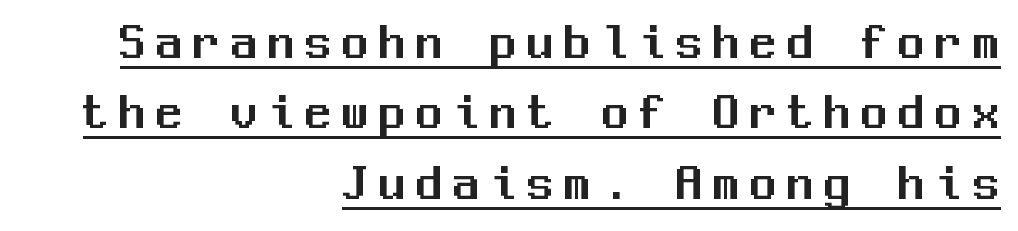
Look at the bottom of the vertical strokes: they stop flat, with no serifs. A typesetter would call this leading conventional body-copy spacing. Every character here occupies the same horizontal width, giving the sample a typewriter-like rhythm. The typography opts for an upright posture over an oblique one. The glyphs are accompanied by a horizontal stroke just below them. Inter-character spacing is expanded well beyond the font's built-in metrics.
